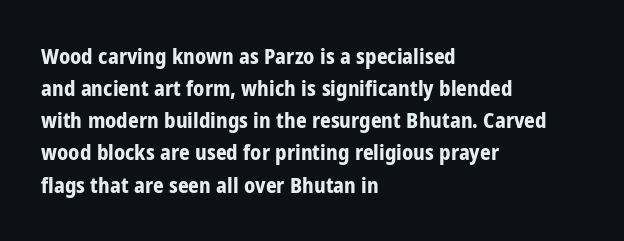
Tracking value appears to be zero — textbook default spacing. Is the type bold? Yes — the strokes are clearly thick and heavy. The block of text has a typical density, with ordinary space between rows. The rag falls on the right side of this text block. Words float on clear page, feet unadorned.
